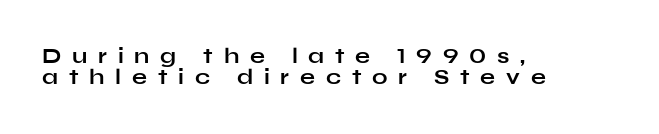
Q: Is the text bold? A: Yes.
Q: Is the text italic (slanted)? A: No, it is upright.
Q: Is the text underlined? A: No.
Q: How is the paragraph aligned? A: Left-aligned.
Q: Is the spacing between letters normal or unusually wide? A: Unusually wide.
Q: Is the spacing between lines tight, normal or loose? A: Tight.
